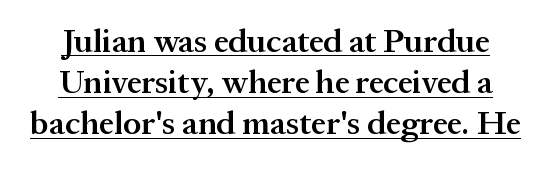
{"serif": "yes", "italic": "no", "bold": "semi", "weight": "semibold", "width": "normal", "stroke_contrast": "medium", "x_height": "medium", "monospaced": "no", "underline": "yes", "line_spacing": "normal", "line_spacing_ratio": 1.25, "letter_spacing": "normal", "letter_spacing_em": 0.0, "glyph_px": 33}
